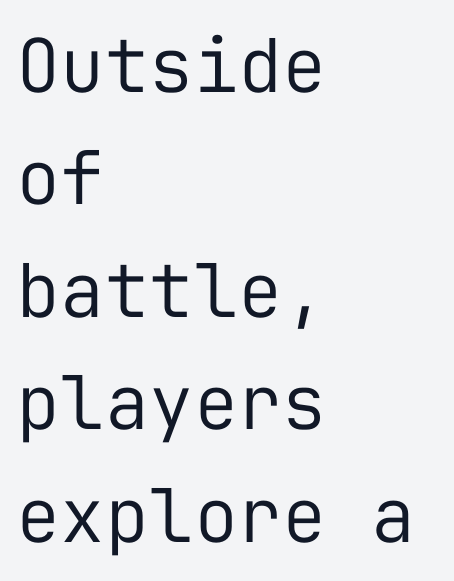
{"serif": "no", "italic": "no", "bold": "no", "weight": "regular", "width": "normal", "stroke_contrast": "low", "x_height": "medium", "monospaced": "yes", "underline": "no", "align": "left", "line_spacing": "normal", "line_spacing_ratio": 1.52, "letter_spacing": "normal", "letter_spacing_em": 0.0, "glyph_px": 74}
